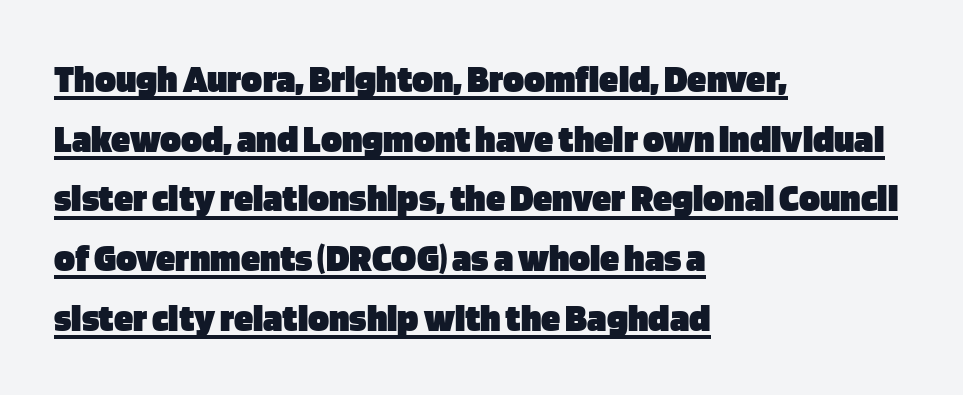
Each line starts at the same left margin while the right side varies. Words appear dense and cohesive because spacing is normal. Note the varied advance widths — an 'i' is clearly narrower than an 'm'. This is roman type, the default non-slanted kind.
